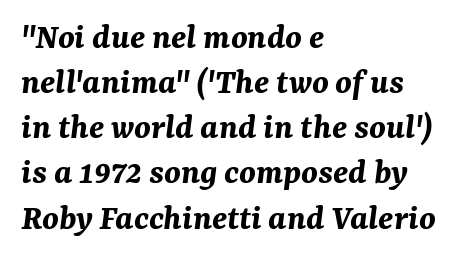
The baseline area is clear. Here the glyphs are tracked normally, forming tight word shapes. How heavy is the stroke? Heavy — this is a bold. This sample has the flowing, uneven cadence of proportional lettering. Notice how the stems are inclined rather than vertical — that's the hallmark of italics. The paragraph has a hard left edge and a soft right edge.
